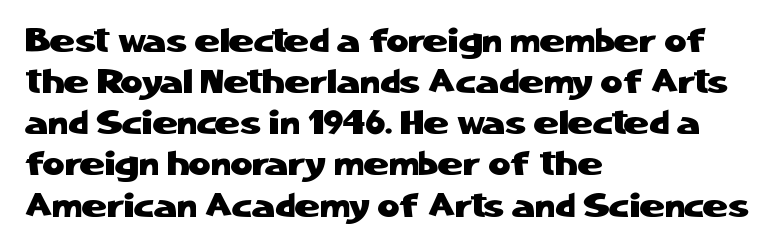
Q: Is the text italic (slanted)? A: No, it is upright.
Q: Is the typeface a serif or a sans-serif typeface? A: Sans-serif.
Q: Is the text underlined? A: No.
Q: How is the paragraph aligned? A: Left-aligned.
Q: Is the spacing between letters normal or unusually wide? A: Normal.
Q: Width (condensed, normal, or wide)? A: Normal.
Q: Stroke contrast? A: Low.
Q: x-height? A: Medium.
Q: Monospaced? A: No.
